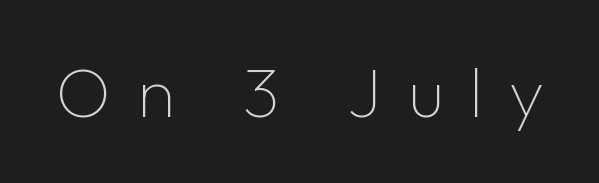
Honestly, there is no underline to notice here at all. Tracking here is generous; glyphs stand well apart from one another. Think standard paragraph weight, or any step lighter than that. Think of a printed novel: that variable character pitch is what you see here.
